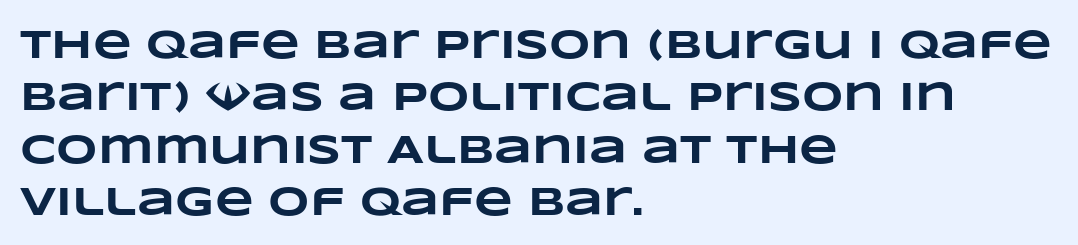
{"bold": "yes", "weight": "heavy", "width": "wide", "stroke_contrast": "low", "x_height": "large", "monospaced": "no", "underline": "no", "align": "left", "line_spacing": "normal", "line_spacing_ratio": 1.31, "letter_spacing": "normal", "letter_spacing_em": 0.0, "glyph_px": 40}
